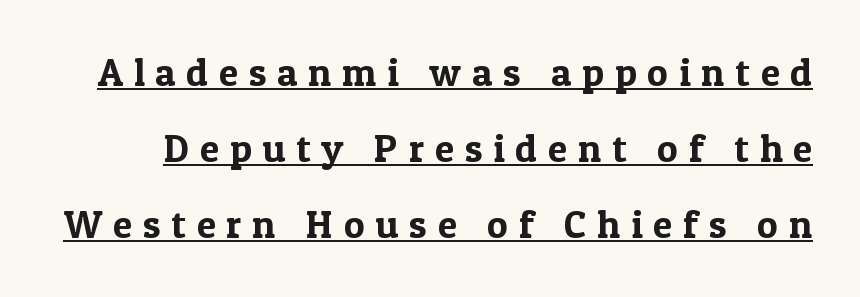
The image shows 39 px serif type, upright; set loose line spacing (1.95x), unusually wide letter spacing (+0.28 em), underlined; a medium x-height.
